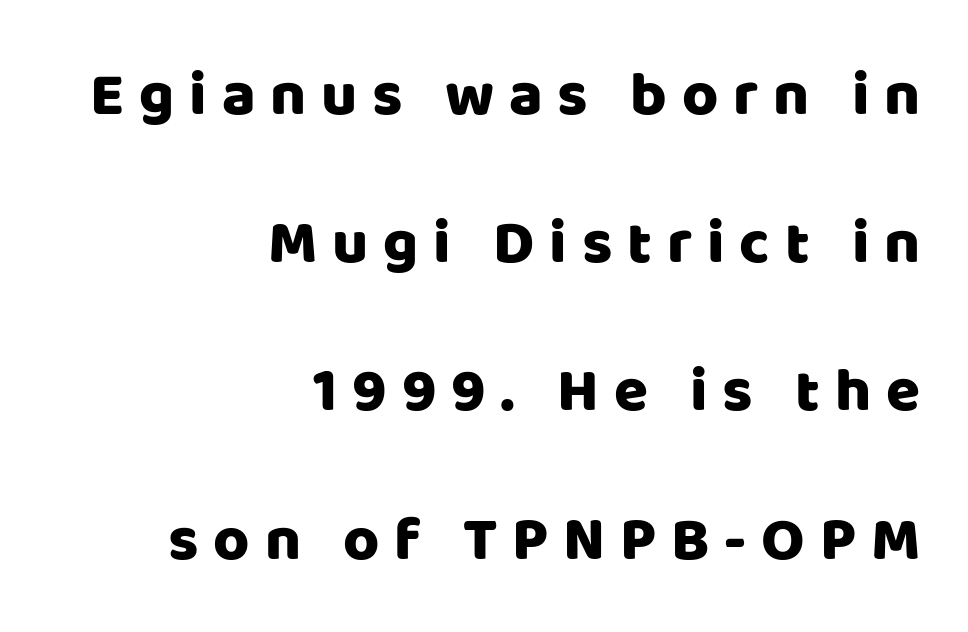
The image shows 62 px sans-serif type, upright; set right-aligned, loose line spacing (2.39x), unusually wide letter spacing (+0.24 em), not underlined; low stroke contrast and a large x-height.
